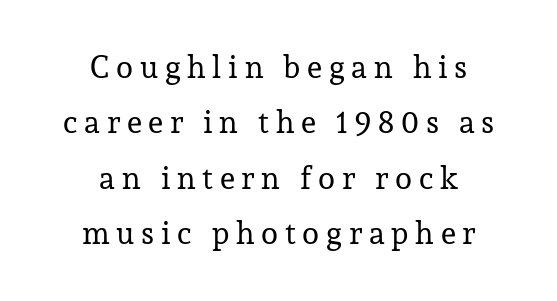
The image shows 31 px regular-weight serif type, upright; set centered, line spacing 1.79x, unusually wide letter spacing (+0.22 em), not underlined; low stroke contrast and a medium x-height.
